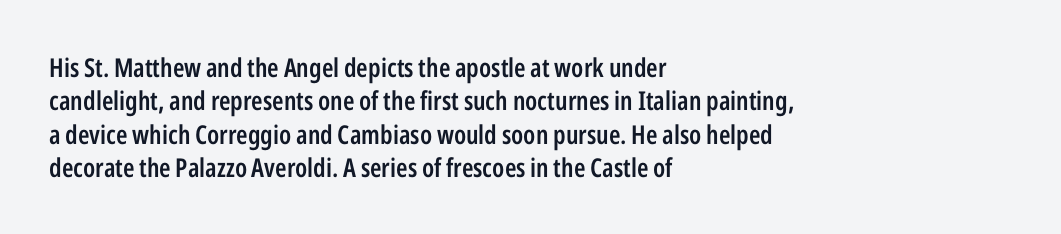
{"italic": "no", "bold": "semi", "underline": "no", "align": "left", "line_spacing": "normal", "line_spacing_ratio": 1.28, "letter_spacing": "normal", "letter_spacing_em": 0.0, "glyph_px": 26}
